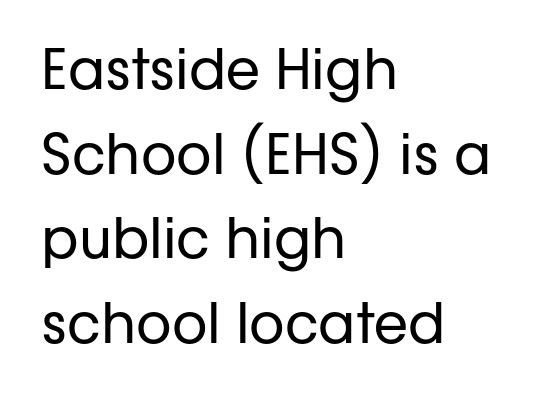
Here the designer chose a conventional face with non-uniform glyph widths. A typesetter would label this face a sans. A student would call this left alignment; a typographer would say flush left, rag right. No italicization has been applied; the sample stays upright.
